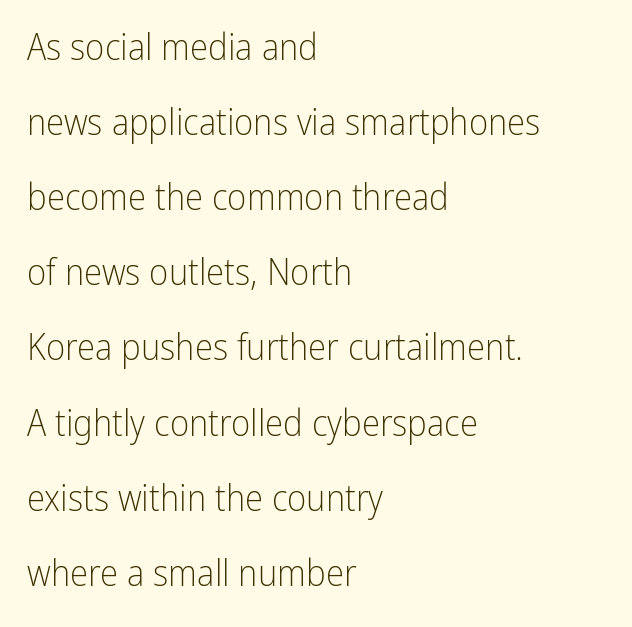
Q: Is the text bold? A: No.
Q: Is the text italic (slanted)? A: No, it is upright.
Q: Is the typeface a serif or a sans-serif typeface? A: Sans-serif.
Q: Is the text underlined? A: No.
Q: How is the paragraph aligned? A: Left-aligned.
Q: Is the spacing between letters normal or unusually wide? A: Normal.
Q: Is the spacing between lines tight, normal or loose? A: Loose.
Q: Width (condensed, normal, or wide)? A: Condensed.
Q: Stroke contrast? A: Low.
Q: x-height? A: Medium.
Q: Monospaced? A: No.
